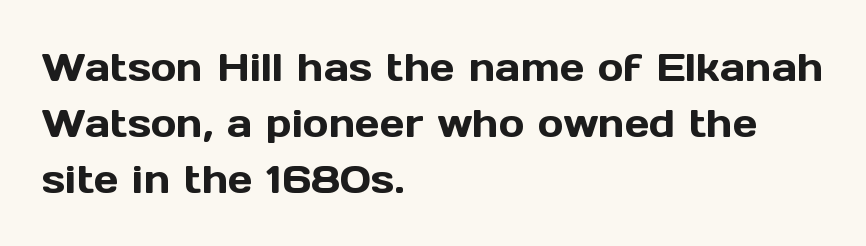
A typesetter would label this face a sans. Evenly set lines give the paragraph a standard silhouette. A bare baseline throughout the passage. This rendering uses left alignment, leaving the right contour irregular. It's the straight-up-and-down kind of type. Here the glyphs are tracked normally, forming tight word shapes.
